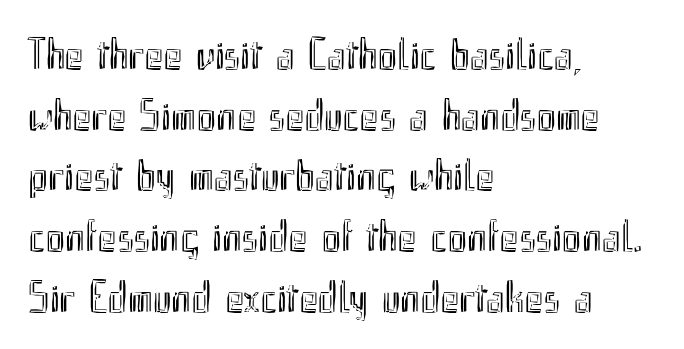
Q: Is the text italic (slanted)? A: No, it is upright.
Q: Is the text underlined? A: No.
Q: How is the paragraph aligned? A: Left-aligned.
Q: Is the spacing between letters normal or unusually wide? A: Normal.
Q: Is the spacing between lines tight, normal or loose? A: Normal.
Q: Width (condensed, normal, or wide)? A: Condensed.
Q: x-height? A: Small.
Q: Monospaced? A: No.
